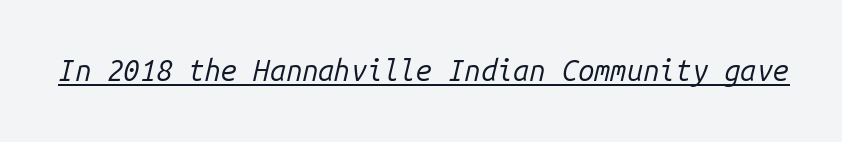
Q: Is the text bold? A: No.
Q: Is the text italic (slanted)? A: Yes, it leans right by about 14 degrees.
Q: Is the text underlined? A: Yes.
Q: Is the spacing between letters normal or unusually wide? A: Normal.
Q: Width (condensed, normal, or wide)? A: Normal.
Q: Stroke contrast? A: Low.
Q: x-height? A: Medium.
Q: Monospaced? A: Yes.
